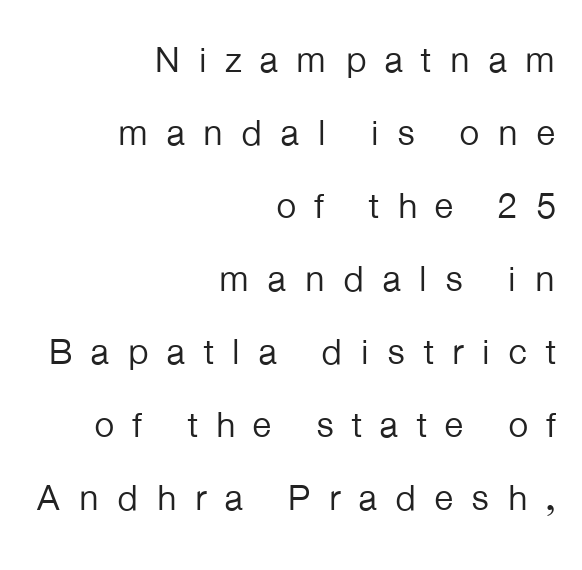
Q: Is the text bold? A: No.
Q: Is the text italic (slanted)? A: No, it is upright.
Q: Is the typeface a serif or a sans-serif typeface? A: Sans-serif.
Q: Is the text underlined? A: No.
Q: How is the paragraph aligned? A: Right-aligned.
Q: Is the spacing between letters normal or unusually wide? A: Unusually wide.
Q: Is the spacing between lines tight, normal or loose? A: Loose.
Q: Width (condensed, normal, or wide)? A: Normal.
Q: Stroke contrast? A: Low.
Q: x-height? A: Medium.
Q: Monospaced? A: No.
